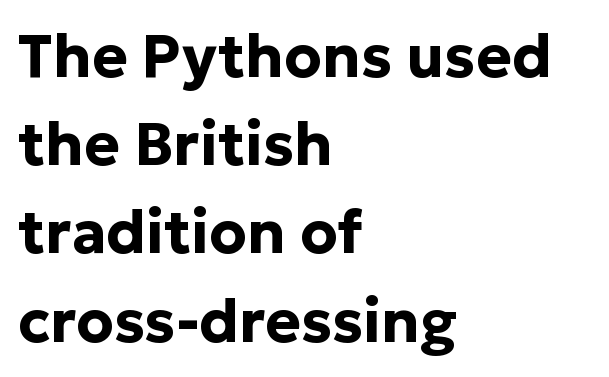
{"serif": "no", "italic": "no", "bold": "yes", "weight": "bold", "width": "normal", "stroke_contrast": "low", "x_height": "medium", "monospaced": "no", "underline": "no", "align": "left", "line_spacing": "normal", "line_spacing_ratio": 1.47, "letter_spacing": "normal", "letter_spacing_em": 0.0, "glyph_px": 60}
